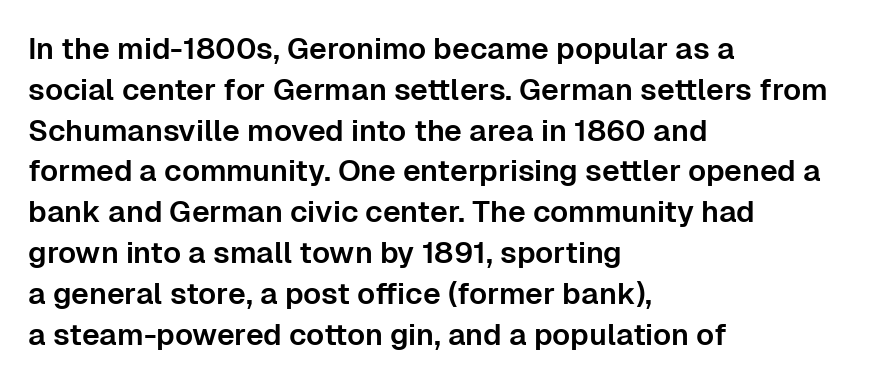
The image shows 30 px sans-serif type, upright; set left-aligned, normal line spacing (1.36x), normal letter spacing, not underlined; low stroke contrast and a medium x-height.
